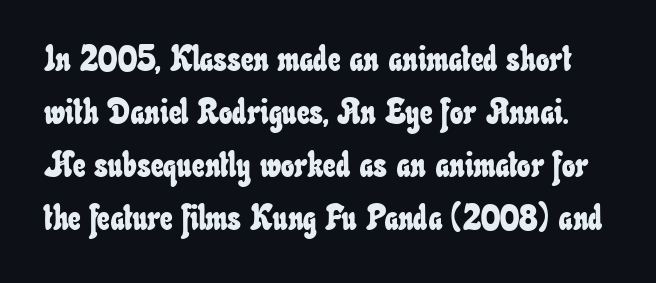
The image shows 35 px condensed type; set normal line spacing (1.51x), normal letter spacing, not underlined; low stroke contrast and a small x-height.
